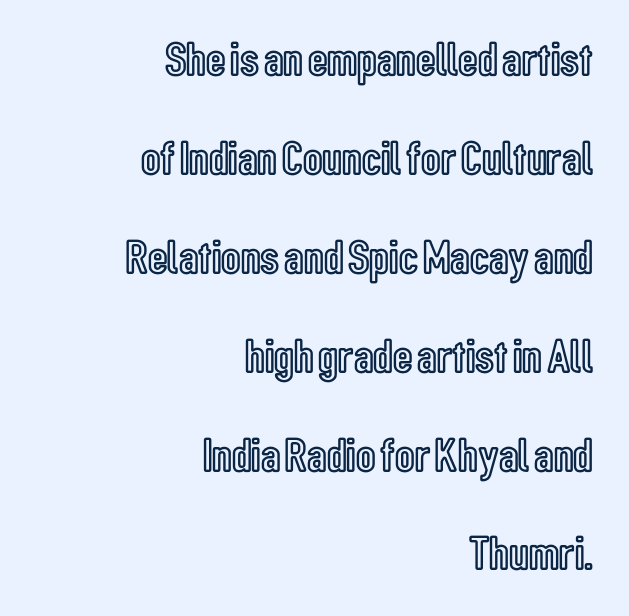
The image shows 48 px condensed type, upright; set right-aligned, loose line spacing (2.06x), normal letter spacing, not underlined; a medium x-height.
